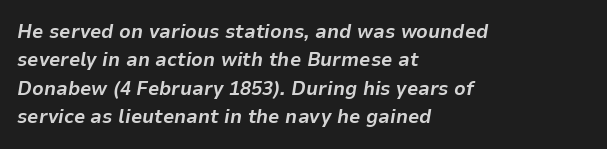
Teacher's note: observe the even left margin — that is flush-left alignment. Caption: standard tracking, unaltered. Rendered with sloped, italic letterforms. Quick note: underline off.
